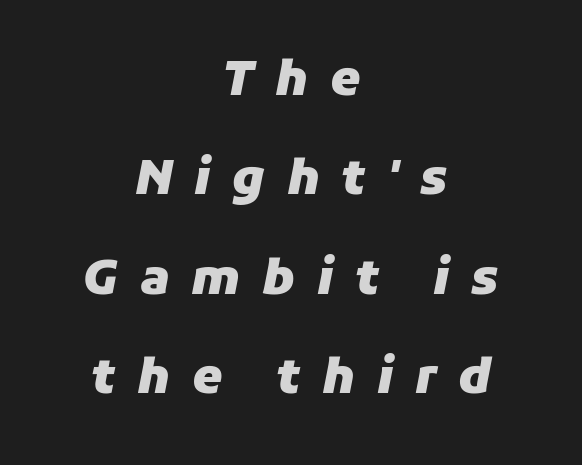
{"italic": "yes", "lean": "right", "slant_degrees": 11, "bold": "yes", "weight": "heavy", "width": "normal", "stroke_contrast": "low", "x_height": "medium", "monospaced": "no", "underline": "no", "align": "center", "line_spacing": "loose", "line_spacing_ratio": 2.07, "letter_spacing": "wide", "letter_spacing_em": 0.45, "glyph_px": 48}
